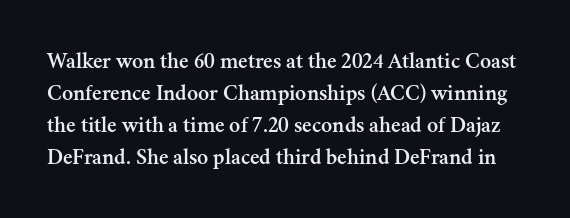
Nope, not italic — everything's standing straight. The space beneath each line is pristine and unruled. Observe the ordinary spacing: letters are neighbours, not strangers. Normally led — the rows are evenly, conventionally spaced.
